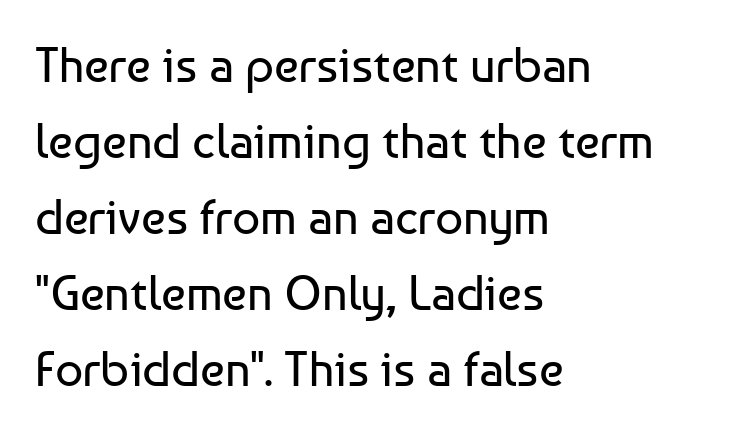
Q: Is the text bold? A: No.
Q: Is the text italic (slanted)? A: No, it is upright.
Q: Is the typeface a serif or a sans-serif typeface? A: Sans-serif.
Q: Is the text underlined? A: No.
Q: How is the paragraph aligned? A: Left-aligned.
Q: Is the spacing between letters normal or unusually wide? A: Normal.
Q: Is the spacing between lines tight, normal or loose? A: Normal.
Q: Width (condensed, normal, or wide)? A: Normal.
Q: Stroke contrast? A: Low.
Q: x-height? A: Medium.
Q: Monospaced? A: No.
